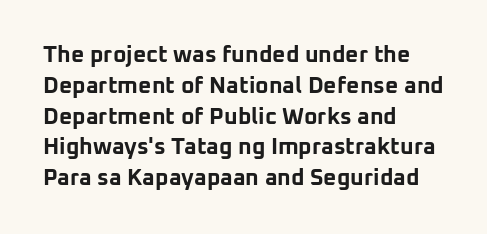
Q: Is the text bold? A: Yes.
Q: Is the text italic (slanted)? A: No, it is upright.
Q: Is the text underlined? A: No.
Q: How is the paragraph aligned? A: Left-aligned.
Q: Is the spacing between letters normal or unusually wide? A: Normal.
Q: Is the spacing between lines tight, normal or loose? A: Normal.
